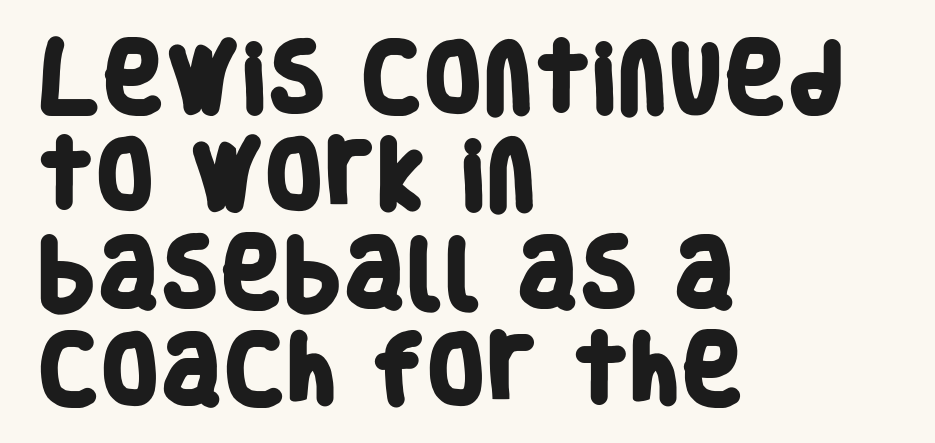
The passage shown is emphatically bold. Each letter's strokes conclude bluntly, with no projecting serifs. Left-aligned paragraph, ragged on the right. These lines keep a tight, regular rhythm from letter to letter. Underline: absent. Baseline-to-baseline distance is the conventional proportion of letter height.
